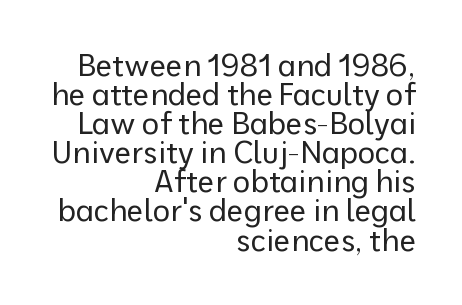
{"serif": "no", "italic": "no", "bold": "no", "weight": "regular", "width": "normal", "stroke_contrast": "low", "x_height": "medium", "monospaced": "no", "underline": "no", "align": "right", "line_spacing": "tight", "line_spacing_ratio": 0.97, "letter_spacing": "normal", "letter_spacing_em": 0.0, "glyph_px": 30}
